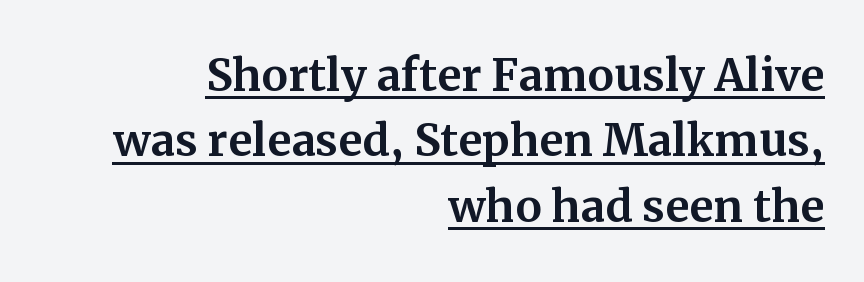
The rendered words wear a rule along their underside. The typesetter chose a ragged-left arrangement here. Compared with typical paragraphs, the rows here are closer together. Posture: vertical. Serif or sans? Serif — the stroke terminals have little feet.
